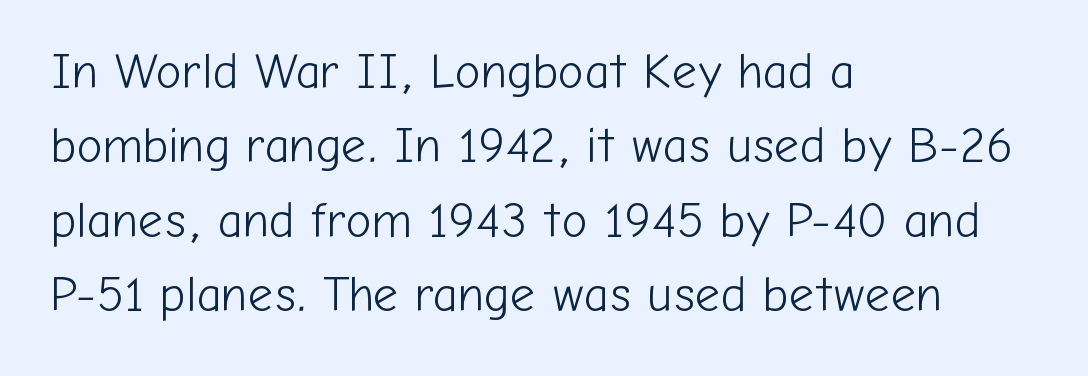
Q: Is the text bold? A: No.
Q: Is the text italic (slanted)? A: No, it is upright.
Q: Is the typeface a serif or a sans-serif typeface? A: Sans-serif.
Q: Is the text underlined? A: No.
Q: How is the paragraph aligned? A: Left-aligned.
Q: Is the spacing between letters normal or unusually wide? A: Normal.
Q: Is the spacing between lines tight, normal or loose? A: Normal.
Q: Width (condensed, normal, or wide)? A: Normal.
Q: Stroke contrast? A: Low.
Q: x-height? A: Medium.
Q: Monospaced? A: No.
